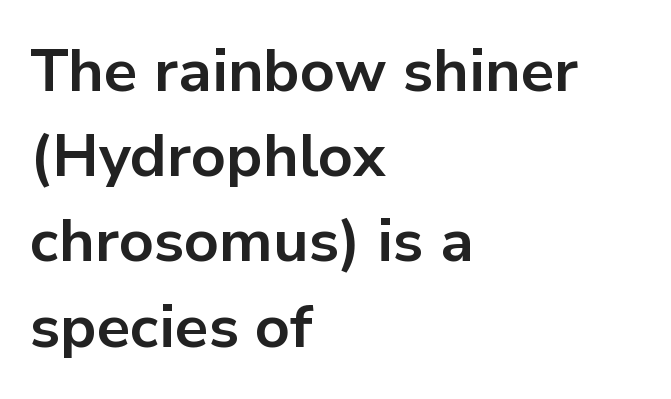
The image shows 60 px bold sans-serif type, upright; set left-aligned, normal line spacing (1.42x), normal letter spacing, not underlined; low stroke contrast and a medium x-height.
